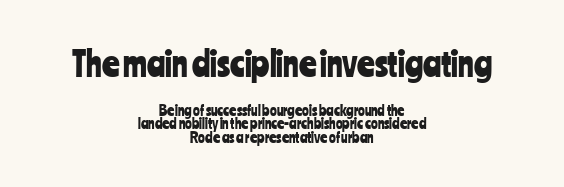
The space between consecutive lines is stingy. The type sits square on the baseline with zero lean. Honestly, the letter spacing is just normal — you wouldn't notice it. Compare the two chunks: the upper has the greater cap height. Note the varied advance widths — an 'i' is clearly narrower than an 'm'. Each row of text sits above clean, open space.
